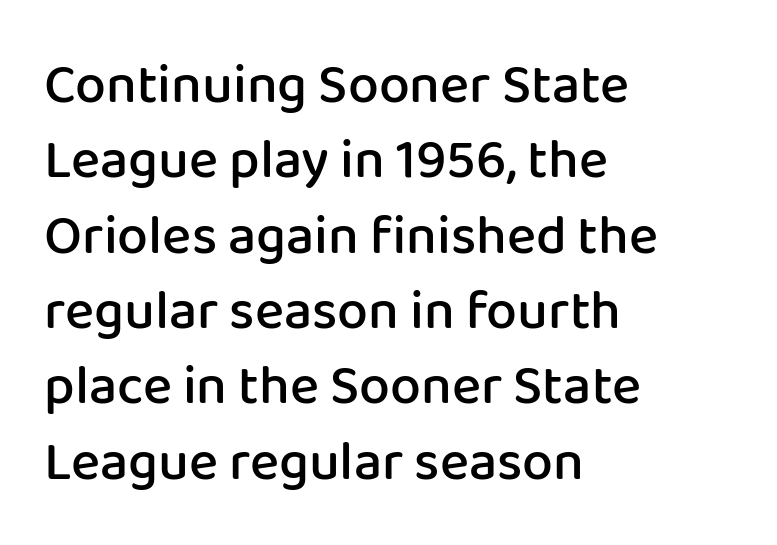
The image shows 55 px semibold sans-serif type, upright; set left-aligned, normal line spacing (1.37x), normal letter spacing, not underlined; low stroke contrast and a medium x-height.
